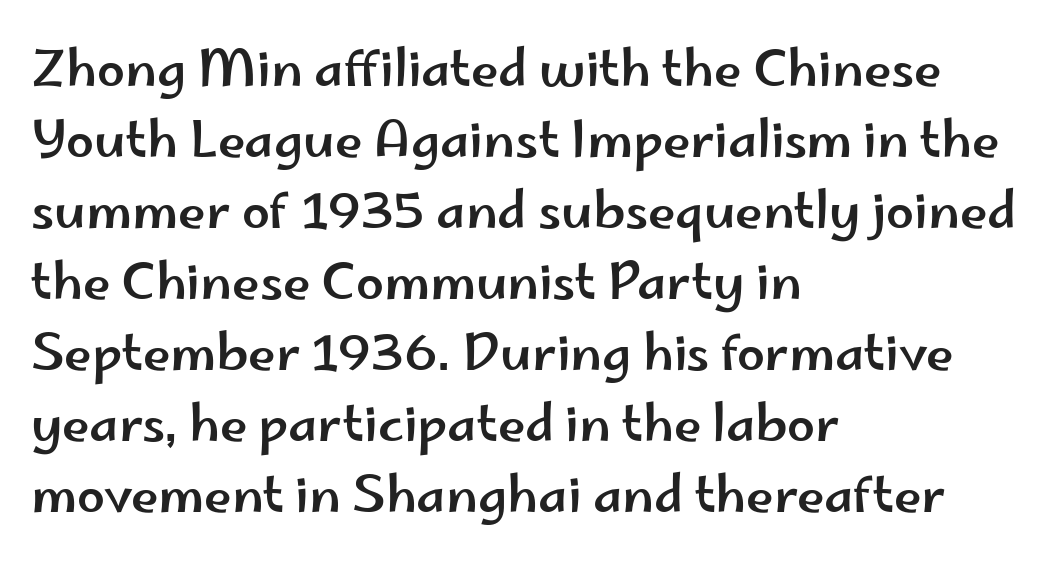
Tracking value appears to be zero — textbook default spacing. Spacing verdict: proportional, widths tailored to each character. What kind of face is this? One without serifs — a sans. Whoever set this chose a conventional vertical rhythm. Where is the straight margin? On the left.
